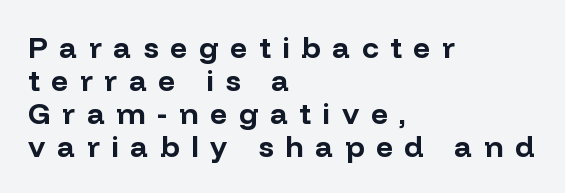
Underline: absent. The face used here is proportionally spaced, like ordinary book or web type. This sample uses a sans-serif face. Quick note: not italic, upright. The lines in this sample share a left origin and differ only in where they stop.
